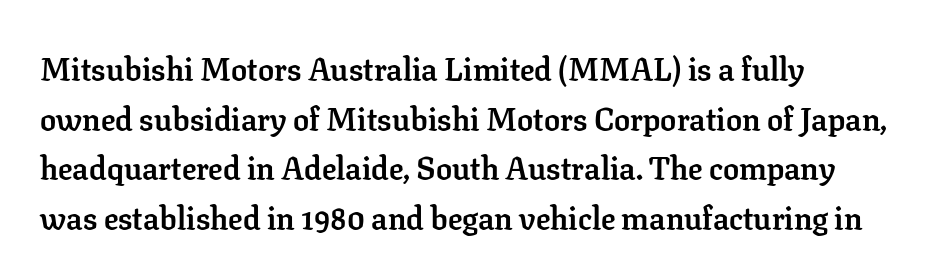
Q: Is the text bold? A: Yes.
Q: Is the text italic (slanted)? A: No, it is upright.
Q: Is the typeface a serif or a sans-serif typeface? A: Serif.
Q: Is the text underlined? A: No.
Q: How is the paragraph aligned? A: Left-aligned.
Q: Is the spacing between letters normal or unusually wide? A: Normal.
Q: Is the spacing between lines tight, normal or loose? A: Normal.
Q: Width (condensed, normal, or wide)? A: Normal.
Q: Stroke contrast? A: Low.
Q: x-height? A: Medium.
Q: Monospaced? A: No.
